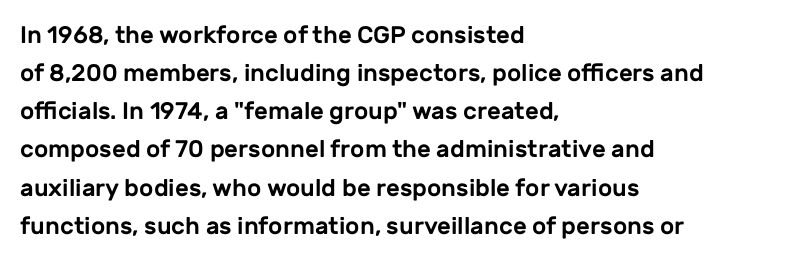
A normal amount of white space separates one row of letters from the next. In terms of letterspacing, this is plain default setting. Quick note: not italic, upright. Only glyphs here, with clear space below each row. Horizontally, the lines are justified to the leading edge only.
